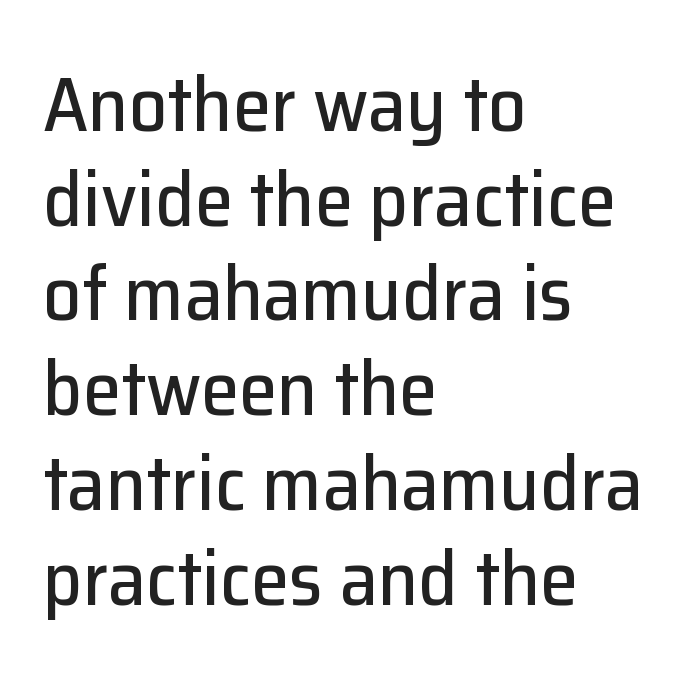
Letter spacing: default. Italic? Not at all — the glyphs are vertical. Note: no serifs on the glyphs. Proportional: the letters do not fall into vertical columns. Leftover space on each line is placed entirely after the last word. The passage shown is not underscored anywhere.
